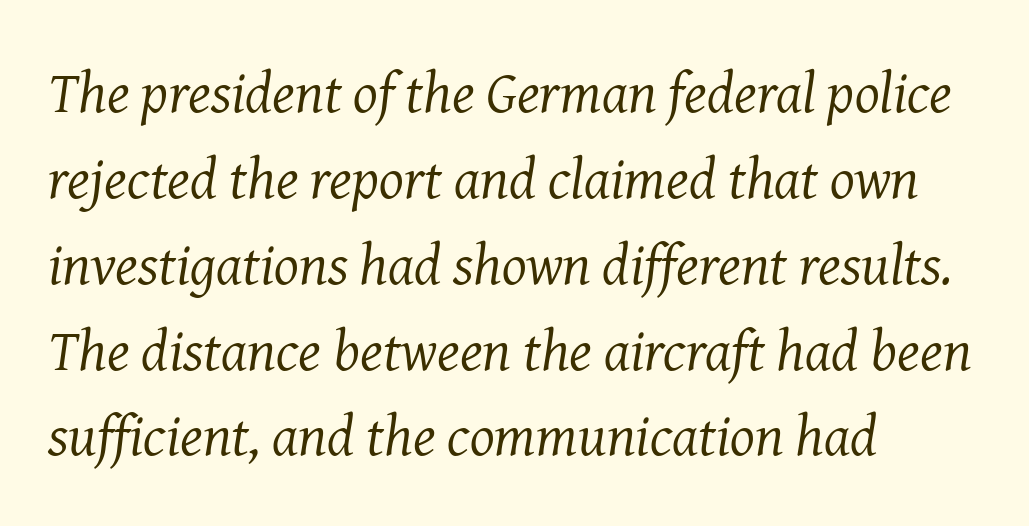
Left-aligned paragraph, ragged on the right. There's an unmistakable incline to the writing here. Honestly, the letter spacing is just normal — you wouldn't notice it. Is this a fixed-width face? No — the glyphs have proportional, varying widths.
